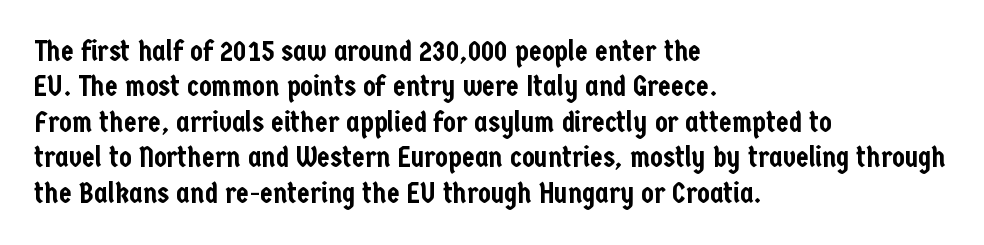
The letters stand upright; this is a roman face. Glance below the letters and you will spot only blank space. Character widths vary here, with narrow letters taking less room than wide ones. Typographically, this falls in the sans-serif category.
